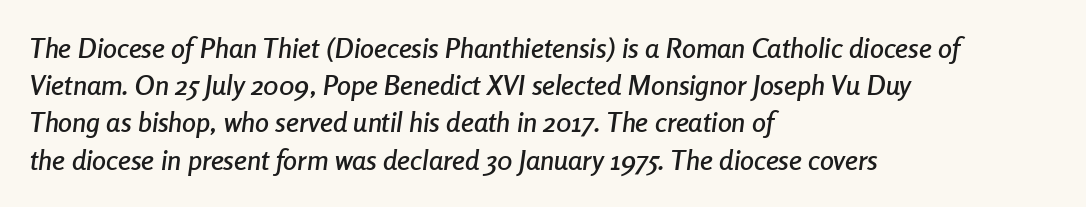
{"italic": "yes", "lean": "right", "slant_degrees": 8, "width": "condensed", "stroke_contrast": "low", "x_height": "medium", "monospaced": "no", "underline": "no", "align": "left", "line_spacing": "normal", "line_spacing_ratio": 1.33, "letter_spacing": "normal", "letter_spacing_em": 0.0, "glyph_px": 28}
